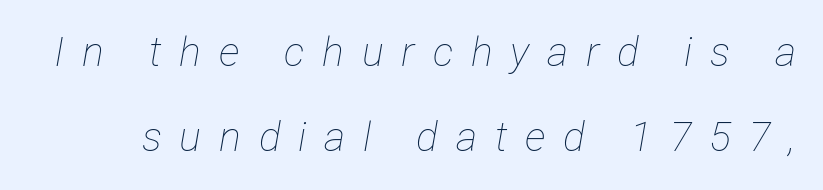
Q: Is the text bold? A: No.
Q: Is the text italic (slanted)? A: Yes, it leans right by about 12 degrees.
Q: Is the text underlined? A: No.
Q: Is the spacing between letters normal or unusually wide? A: Unusually wide.
Q: Is the spacing between lines tight, normal or loose? A: Loose.
Q: Width (condensed, normal, or wide)? A: Condensed.
Q: Stroke contrast? A: Low.
Q: x-height? A: Medium.
Q: Monospaced? A: No.
